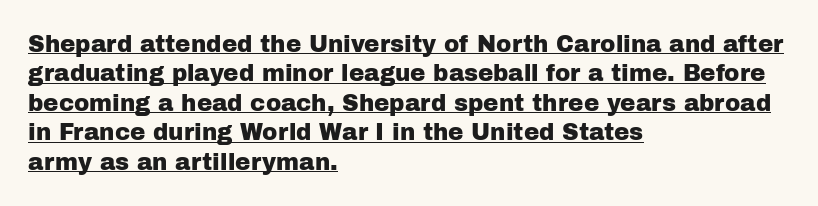
Posture: upright roman. The rendering uses a moderate line-height, typical for paragraphs. The line texture is even and compact thanks to regular tracking. Line beginnings align vertically; line endings do not. In designer terms, the underline attribute is active on this setting.
